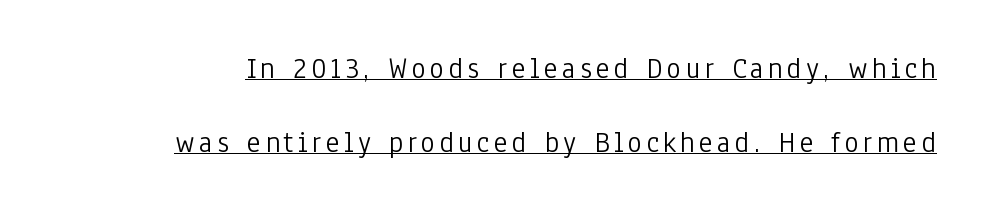
Q: Is the text bold? A: No.
Q: Is the text italic (slanted)? A: No, it is upright.
Q: Is the typeface a serif or a sans-serif typeface? A: Sans-serif.
Q: Is the text underlined? A: Yes.
Q: Is the spacing between lines tight, normal or loose? A: Loose.
Q: Width (condensed, normal, or wide)? A: Condensed.
Q: Stroke contrast? A: Low.
Q: x-height? A: Medium.
Q: Monospaced? A: No.
